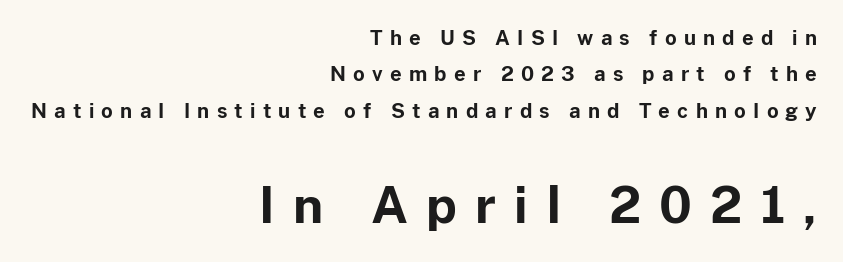
The later block is typeset at a bigger size than the earlier block. Tracking value appears strongly positive — letters spread wide. Emphasis by weight is at full strength: bold. You can tell from the bare stems that sans-serif type was used. These lines were composed using upright roman letters. Proportional: the letters do not fall into vertical columns.
